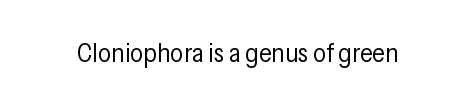
Q: Is the text bold? A: No.
Q: Is the text italic (slanted)? A: No, it is upright.
Q: Is the text underlined? A: No.
Q: Is the spacing between letters normal or unusually wide? A: Normal.
